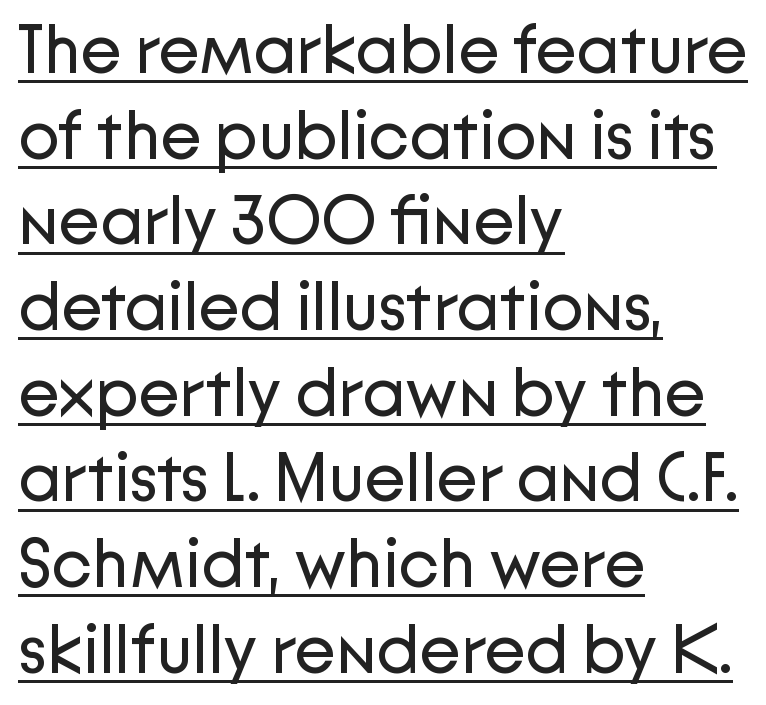
The image shows 68 px regular-weight sans-serif type, upright; set left-aligned, normal line spacing (1.26x), normal letter spacing, underlined; low stroke contrast and a medium x-height.
